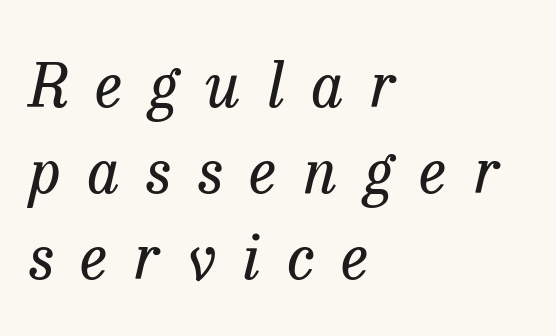
Q: Is the text bold? A: No.
Q: Is the text italic (slanted)? A: Yes, it leans right by about 13 degrees.
Q: Is the typeface a serif or a sans-serif typeface? A: Serif.
Q: Is the text underlined? A: No.
Q: How is the paragraph aligned? A: Left-aligned.
Q: Is the spacing between letters normal or unusually wide? A: Unusually wide.
Q: Is the spacing between lines tight, normal or loose? A: Normal.
Q: Width (condensed, normal, or wide)? A: Normal.
Q: Stroke contrast? A: Low.
Q: x-height? A: Medium.
Q: Monospaced? A: No.
